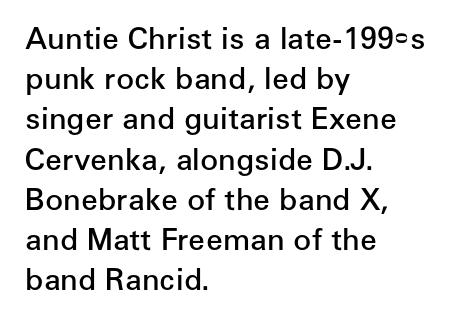
Q: Is the text bold? A: Semi-bold.
Q: Is the text italic (slanted)? A: No, it is upright.
Q: Is the typeface a serif or a sans-serif typeface? A: Sans-serif.
Q: Is the text underlined? A: No.
Q: How is the paragraph aligned? A: Left-aligned.
Q: Is the spacing between letters normal or unusually wide? A: Normal.
Q: Is the spacing between lines tight, normal or loose? A: Normal.
Q: Width (condensed, normal, or wide)? A: Normal.
Q: Stroke contrast? A: Low.
Q: x-height? A: Medium.
Q: Monospaced? A: No.
